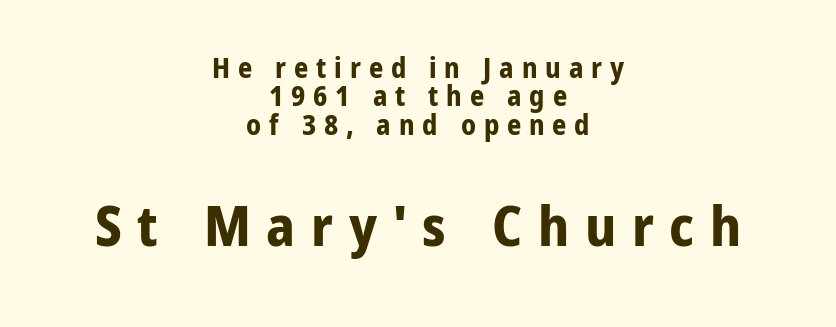
{"serif": "no", "italic": "no", "bold": "yes", "weight": "bold", "width": "condensed", "stroke_contrast": "low", "x_height": "medium", "monospaced": "no", "underline": "no", "align": "center", "line_spacing": "tight", "line_spacing_ratio": 1.01, "letter_spacing": "wide", "letter_spacing_em": 0.28, "larger_block": "second", "size_ratio": 2.0, "glyph_px": 56}
